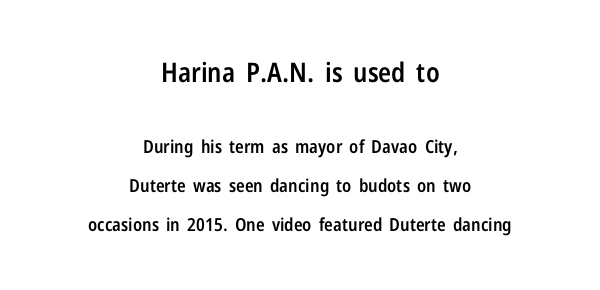
{"italic": "no", "bold": "semi", "underline": "no", "align": "center", "line_spacing": "loose", "line_spacing_ratio": 2.16, "letter_spacing": "normal", "letter_spacing_em": 0.0, "larger_block": "first", "size_ratio": 1.5, "glyph_px": 27}
